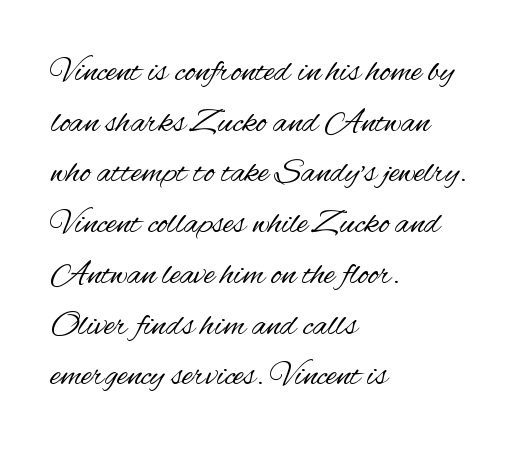
The image shows 35 px regular-weight, condensed sans-serif type; set left-aligned, normal line spacing (1.45x), normal letter spacing, not underlined; medium stroke contrast and a small x-height.
